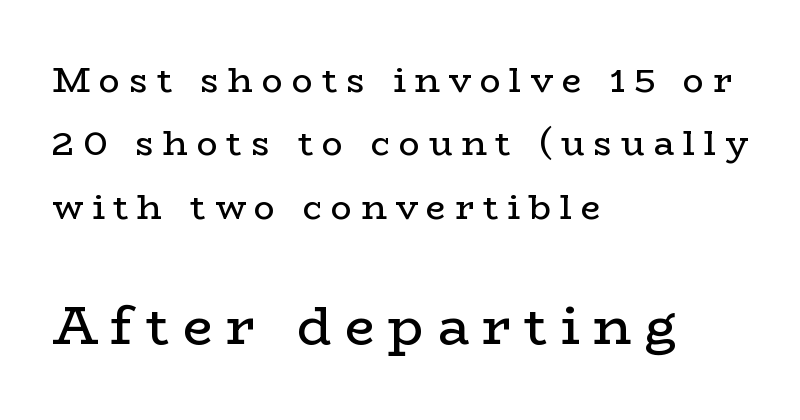
Serifs: yes, visible at the terminals of the letterforms. The face used here appears at its bigger size in the lower chunk. Spacing verdict: proportional, widths tailored to each character. The lines are quadded left. Compared with typical body copy, the letter spacing here is much looser. Check under the words: just untouched page.
